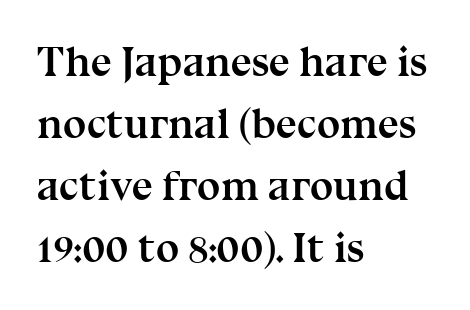
Q: Is the text bold? A: Yes.
Q: Is the text italic (slanted)? A: No, it is upright.
Q: Is the typeface a serif or a sans-serif typeface? A: Serif.
Q: Is the text underlined? A: No.
Q: How is the paragraph aligned? A: Left-aligned.
Q: Is the spacing between letters normal or unusually wide? A: Normal.
Q: Is the spacing between lines tight, normal or loose? A: Normal.
Q: Width (condensed, normal, or wide)? A: Normal.
Q: Stroke contrast? A: Medium.
Q: x-height? A: Medium.
Q: Monospaced? A: No.
